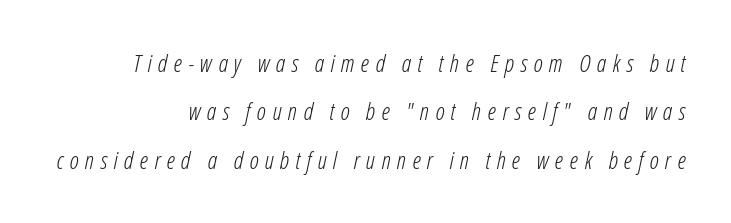
The image shows 24 px text type, italic (leaning right); set right-aligned, loose line spacing (2.02x), unusually wide letter spacing (+0.26 em), not underlined.
